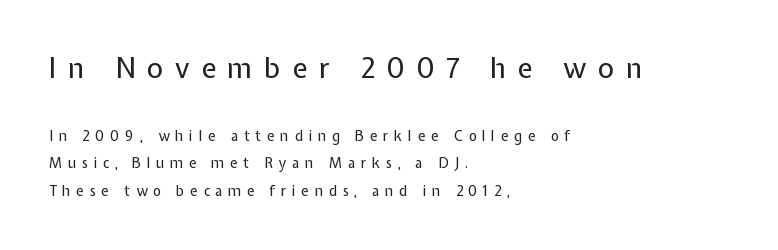
All the whitespace from short lines collects on the right. Lines of text with bare space underneath. Note the varied advance widths — an 'i' is clearly narrower than an 'm'. Stem width sits at or under what a default text font uses. The first block has been scaled up relative to the second.
